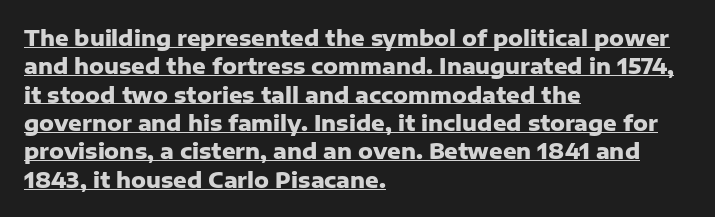
Q: Is the text bold? A: Yes.
Q: Is the text italic (slanted)? A: No, it is upright.
Q: Is the text underlined? A: Yes.
Q: How is the paragraph aligned? A: Left-aligned.
Q: Is the spacing between letters normal or unusually wide? A: Normal.
Q: Is the spacing between lines tight, normal or loose? A: Normal.
